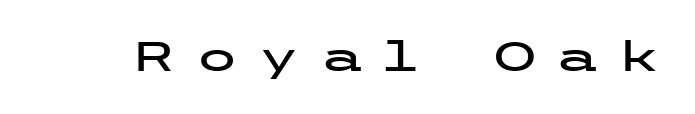
Beneath every word, the page is bare. There is plenty of visible air inserted between adjacent glyphs. Serifs: no, the terminals of the letterforms are clean. The typography opts for an upright posture over an oblique one.
